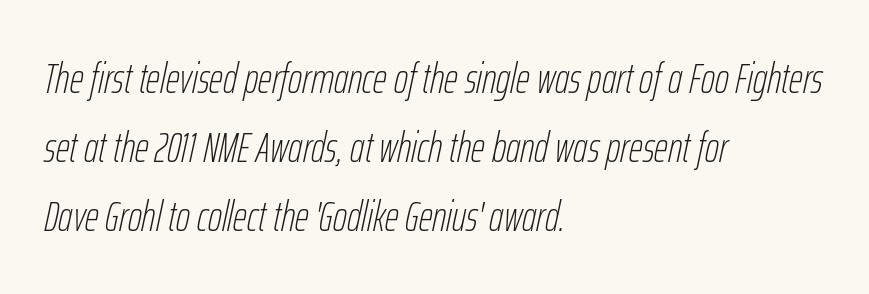
{"italic": "yes", "lean": "right", "slant_degrees": 12, "bold": "no", "weight": "thin", "width": "condensed", "stroke_contrast": "low", "x_height": "medium", "monospaced": "no", "underline": "no", "align": "left", "line_spacing": "normal", "line_spacing_ratio": 1.6, "letter_spacing": "normal", "letter_spacing_em": 0.0, "glyph_px": 43}
